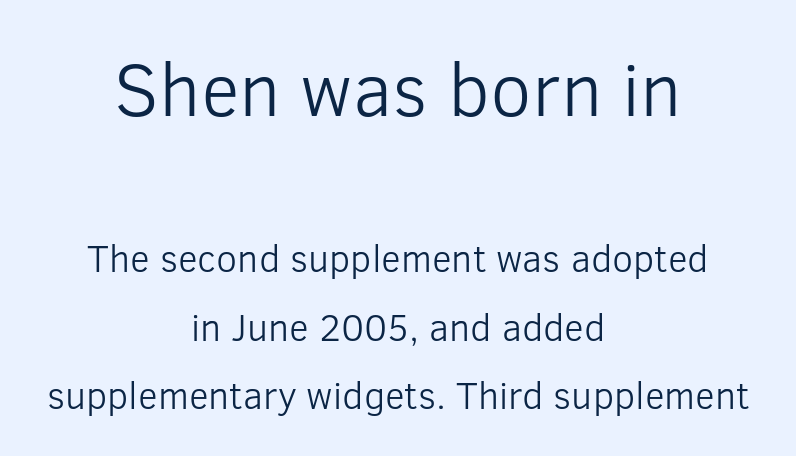
The image shows 75 px light sans-serif type, upright; set centered, line spacing 1.81x, normal letter spacing, not underlined; the first (top) block is 1.97x larger; low stroke contrast and a medium x-height.
